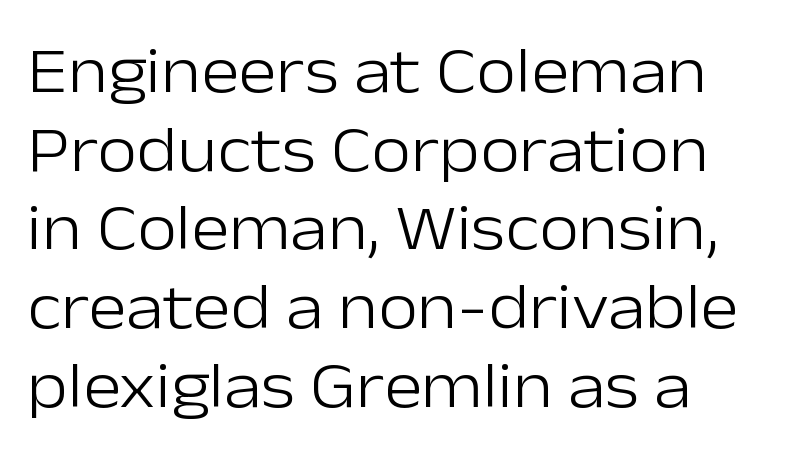
The image shows 65 px light sans-serif type, upright; set line spacing 1.21x, normal letter spacing, not underlined; low stroke contrast and a medium x-height.
